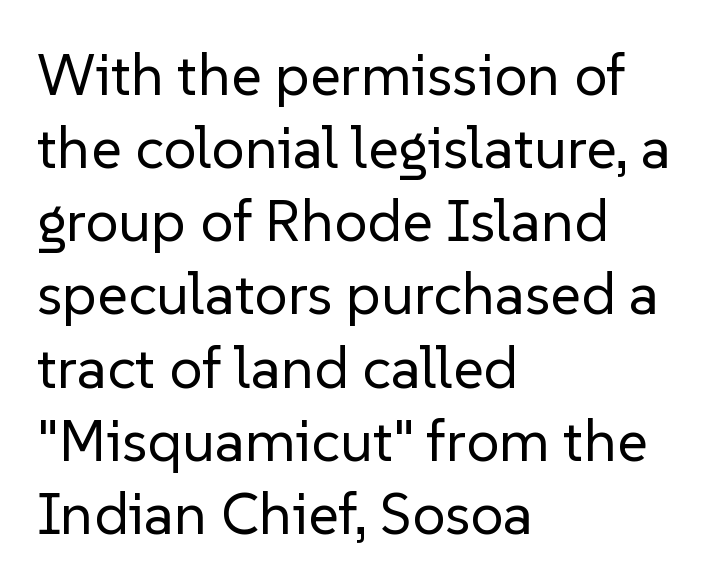
Nope, not italic — everything's standing straight. Inter-character spacing is left at the font's built-in metrics. If you drew a ruler down the left edge, every line would touch it. Proportional: the letters do not fall into vertical columns. The designer went with a sans here, leaving each stem footless.
